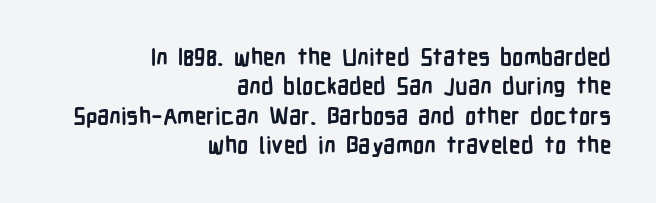
Q: Is the text bold? A: Yes.
Q: Is the text italic (slanted)? A: No, it is upright.
Q: Is the text underlined? A: No.
Q: How is the paragraph aligned? A: Right-aligned.
Q: Is the spacing between letters normal or unusually wide? A: Normal.
Q: Is the spacing between lines tight, normal or loose? A: Normal.
